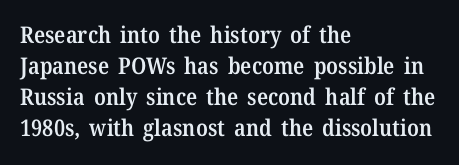
The image shows 23 px text type, upright; set left-aligned, normal line spacing (1.35x), normal letter spacing, not underlined.
